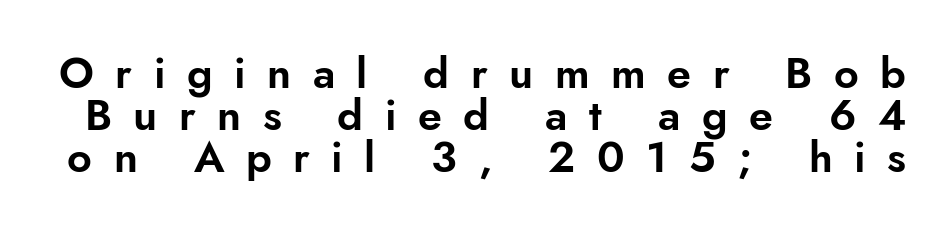
The letterforms stand isolated, each surrounded by extra space. The font family rendered here belongs to the sans-serif group. Note the varied advance widths — an 'i' is clearly narrower than an 'm'. If you measured baseline to baseline, you'd find a short distance.
